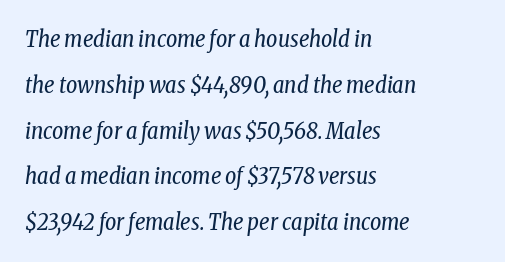
The tracking reads as untouched default to a designer's eye. The words here are not underlined. Notice how the stems are inclined rather than vertical — that's the hallmark of italics. Airy leading. Is this a heavy cut? Hardly; it is regular or lighter. A classic flush-left, rag-right setting is used for this passage.
